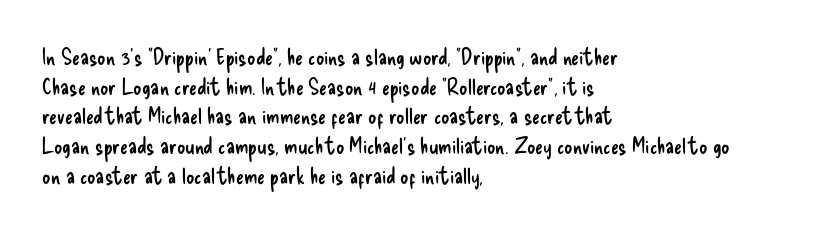
The lines sit at an ordinary, default distance from one another. The rag falls on the right side of this text block. The characters are drawn with everyday or finer stroke widths. Descender tails drop into unmarked territory.
